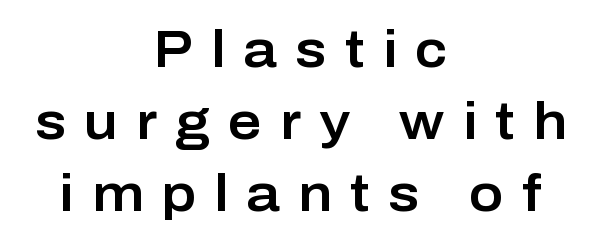
{"serif": "no", "italic": "no", "width": "normal", "stroke_contrast": "low", "x_height": "medium", "monospaced": "no", "underline": "no", "align": "center", "line_spacing": "normal", "line_spacing_ratio": 1.38, "letter_spacing": "wide", "letter_spacing_em": 0.35, "glyph_px": 52}
